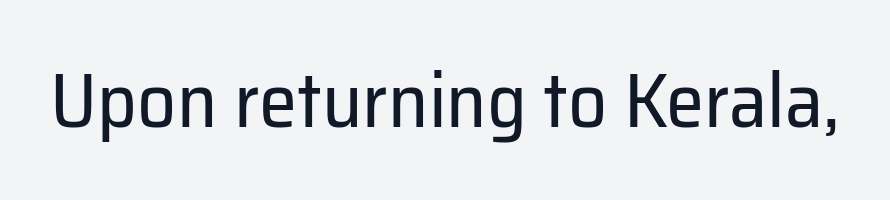
{"serif": "no", "italic": "no", "bold": "no", "weight": "regular", "width": "normal", "stroke_contrast": "low", "x_height": "medium", "monospaced": "no", "underline": "no", "letter_spacing": "normal", "letter_spacing_em": 0.0, "glyph_px": 77}
